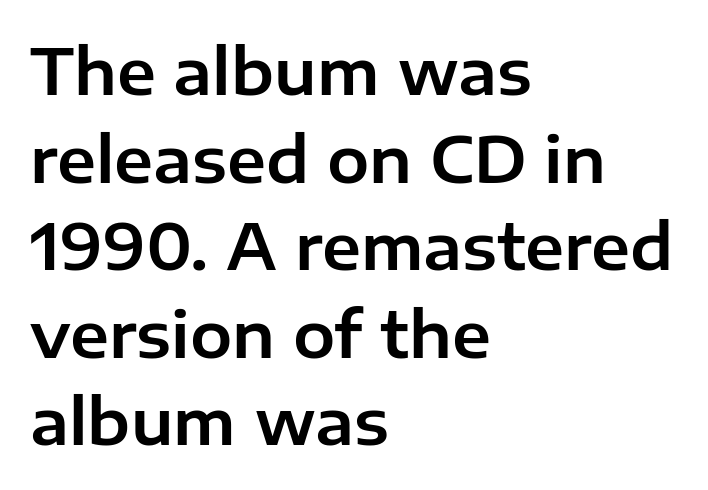
The image shows 63 px sans-serif type, upright; set left-aligned, normal line spacing (1.39x), normal letter spacing, not underlined; low stroke contrast and a medium x-height.
